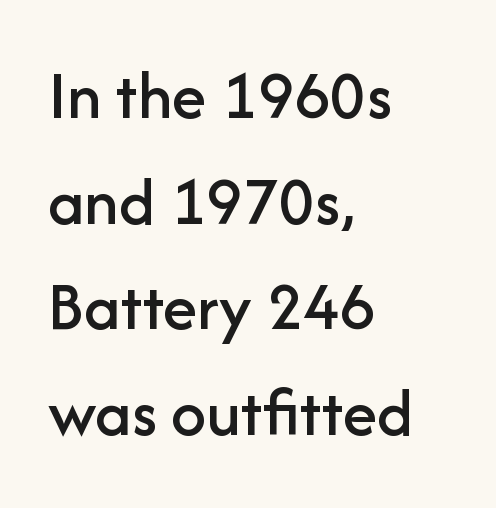
Q: Is the text italic (slanted)? A: No, it is upright.
Q: Is the typeface a serif or a sans-serif typeface? A: Sans-serif.
Q: Is the text underlined? A: No.
Q: How is the paragraph aligned? A: Left-aligned.
Q: Is the spacing between letters normal or unusually wide? A: Normal.
Q: Is the spacing between lines tight, normal or loose? A: Normal.
Q: Width (condensed, normal, or wide)? A: Normal.
Q: Stroke contrast? A: Low.
Q: x-height? A: Medium.
Q: Monospaced? A: No.
